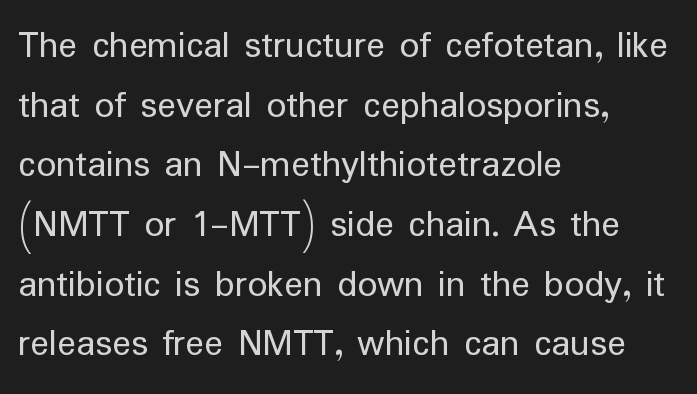
{"serif": "no", "italic": "no", "bold": "no", "weight": "regular", "width": "normal", "stroke_contrast": "low", "x_height": "medium", "monospaced": "no", "underline": "no", "align": "left", "line_spacing": "normal", "line_spacing_ratio": 1.53, "letter_spacing": "normal", "letter_spacing_em": 0.0, "glyph_px": 39}
